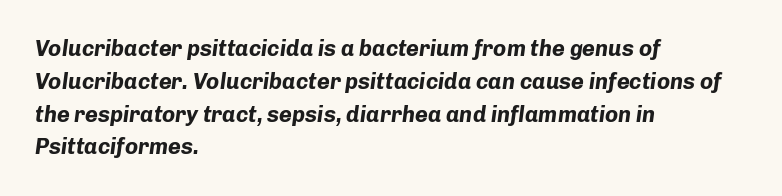
The image shows 22 px bold type, italic (leaning right); set left-aligned, normal line spacing (1.49x), normal letter spacing, not underlined.
